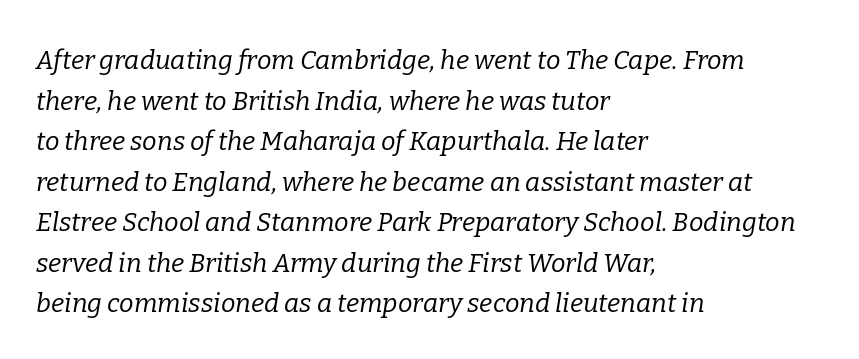
The image shows 26 px text type, italic (leaning right); set left-aligned, normal line spacing (1.56x), normal letter spacing, not underlined.
